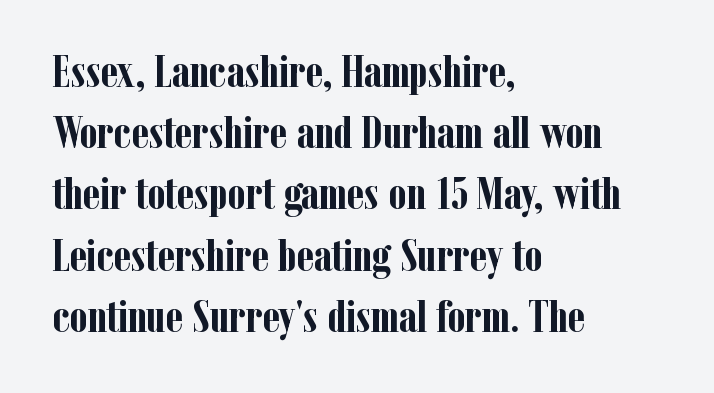
Rendered with straight, roman letterforms. Between one letter and the next there's only the usual sliver of space. This sample has the flowing, uneven cadence of proportional lettering. Every letter is thick-stroked: bold, no question.
